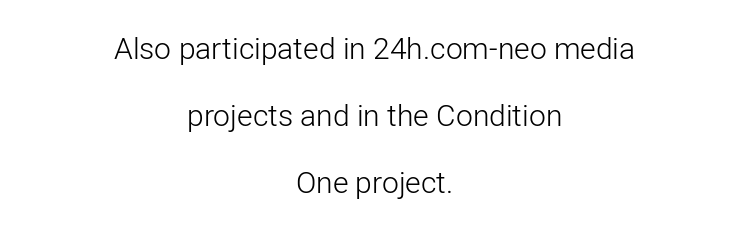
The image shows 30 px light sans-serif type, upright; set centered, loose line spacing (2.24x), normal letter spacing, not underlined; low stroke contrast and a medium x-height.
